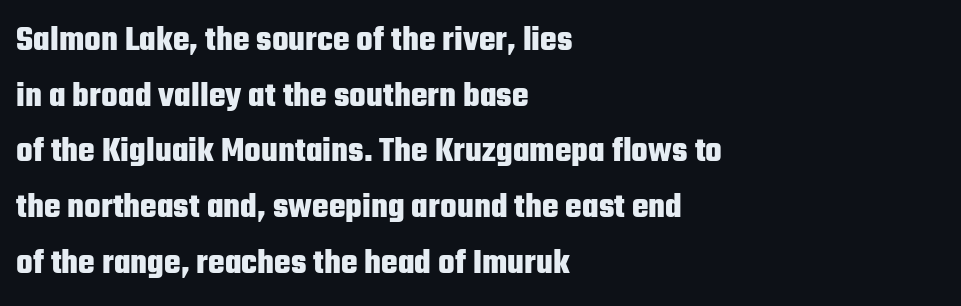
{"serif": "no", "italic": "no", "bold": "yes", "weight": "heavy", "width": "condensed", "stroke_contrast": "low", "x_height": "medium", "monospaced": "no", "underline": "no", "align": "left", "line_spacing": "normal", "line_spacing_ratio": 1.59, "letter_spacing": "normal", "letter_spacing_em": 0.0, "glyph_px": 35}
